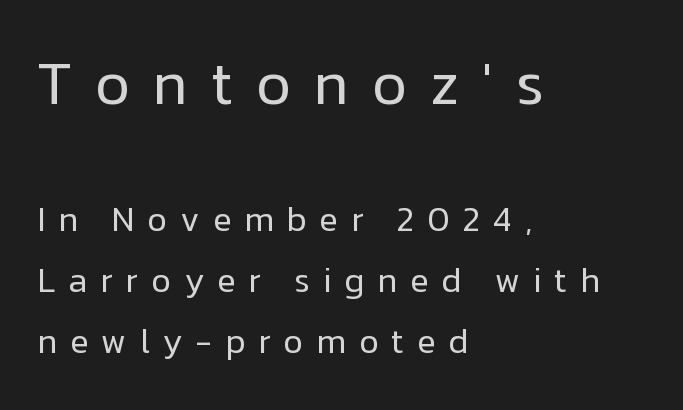
The image shows 60 px regular-weight sans-serif type, upright; set left-aligned, line spacing 1.8x, unusually wide letter spacing (+0.38 em), not underlined; the first (top) block is 1.76x larger; low stroke contrast and a medium x-height.
